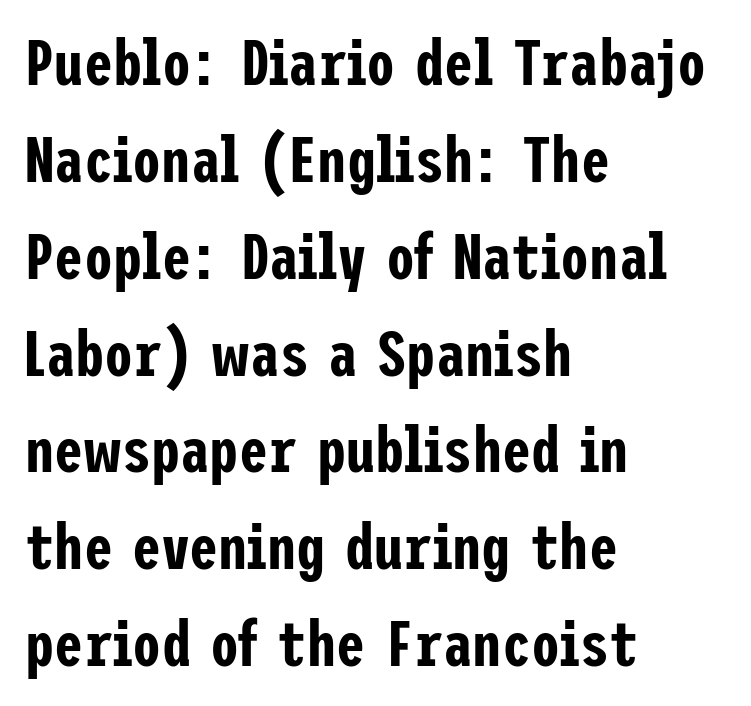
This rendering leaves character spacing at its baseline value. A sans-serif font was chosen for this passage. Style check: upright. The paragraph has a hard left edge and a soft right edge. The space directly below the letters is spotless. In terms of leading, this rendering sits right in the middle.
